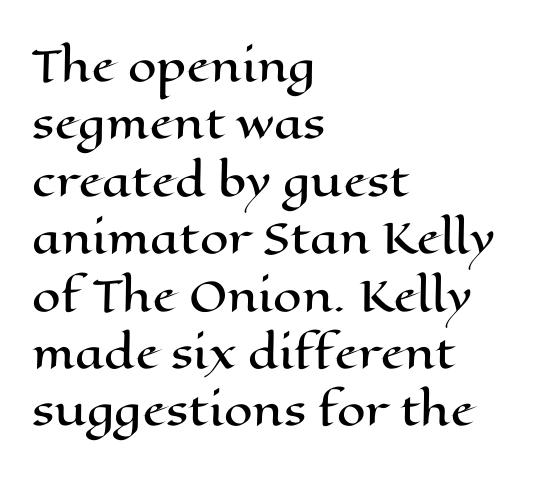
Q: Is the text italic (slanted)? A: No, it is upright.
Q: Is the text underlined? A: No.
Q: How is the paragraph aligned? A: Left-aligned.
Q: Is the spacing between letters normal or unusually wide? A: Normal.
Q: Is the spacing between lines tight, normal or loose? A: Normal.
Q: Width (condensed, normal, or wide)? A: Wide.
Q: Stroke contrast? A: High.
Q: x-height? A: Medium.
Q: Monospaced? A: No.
